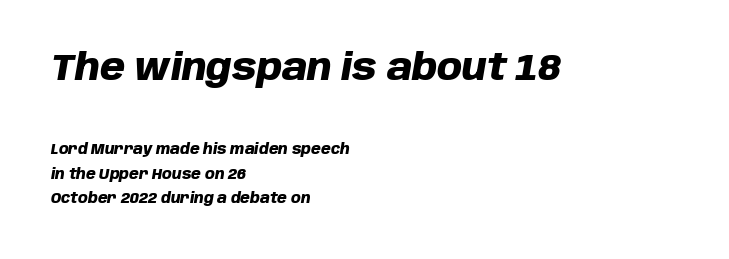
The image shows 36 px heavy type, italic (leaning right); set left-aligned, line spacing 1.74x, normal letter spacing, not underlined; the first (top) block is 2.57x larger; low stroke contrast and a large x-height.
